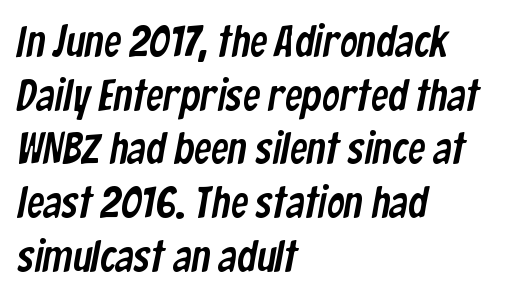
Where is the straight margin? On the left. The designer went with a sans here, leaving each stem footless. Clear beneath every line of the passage. Each word holds together tightly as a unit, with standard inter-letter gaps. You could not count columns in this text — the font is proportionally spaced.
